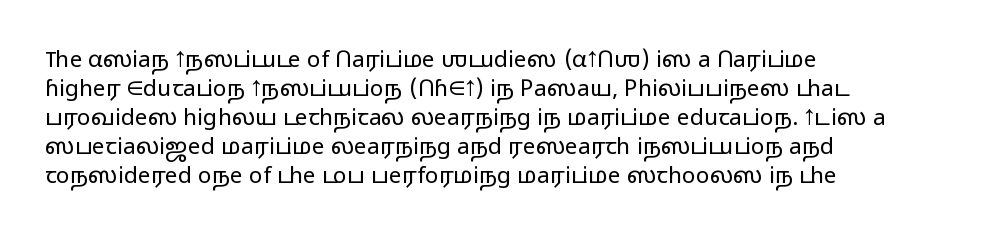
Q: Is the text bold? A: No.
Q: Is the text italic (slanted)? A: No, it is upright.
Q: Is the text underlined? A: No.
Q: How is the paragraph aligned? A: Left-aligned.
Q: Is the spacing between letters normal or unusually wide? A: Normal.
Q: Is the spacing between lines tight, normal or loose? A: Normal.
